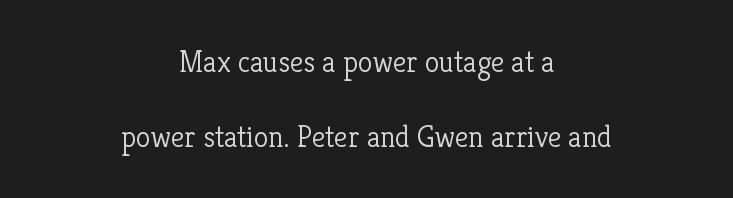
Q: Is the text bold? A: No.
Q: Is the text italic (slanted)? A: No, it is upright.
Q: Is the typeface a serif or a sans-serif typeface? A: Serif.
Q: Is the text underlined? A: No.
Q: How is the paragraph aligned? A: Centered.
Q: Is the spacing between letters normal or unusually wide? A: Normal.
Q: Is the spacing between lines tight, normal or loose? A: Loose.
Q: Width (condensed, normal, or wide)? A: Normal.
Q: Stroke contrast? A: Low.
Q: x-height? A: Medium.
Q: Monospaced? A: No.
